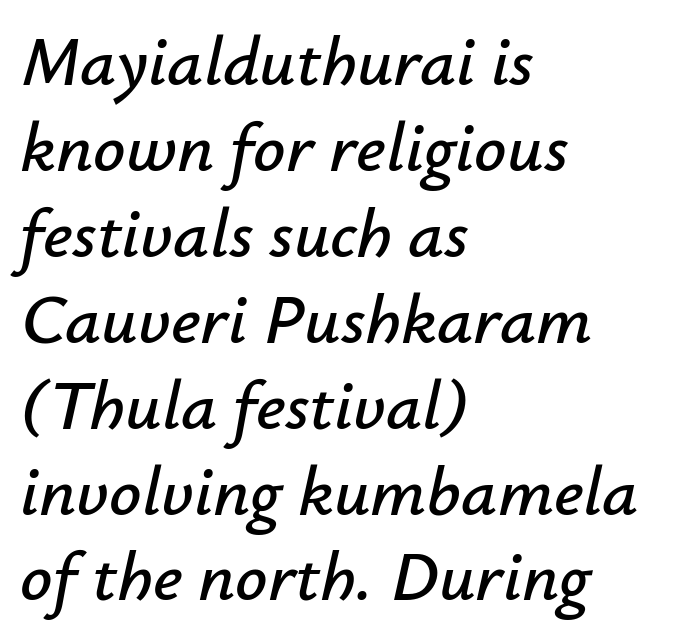
Q: Is the text italic (slanted)? A: Yes, it leans right by about 12 degrees.
Q: Is the text underlined? A: No.
Q: How is the paragraph aligned? A: Left-aligned.
Q: Is the spacing between letters normal or unusually wide? A: Normal.
Q: Width (condensed, normal, or wide)? A: Normal.
Q: Stroke contrast? A: Low.
Q: x-height? A: Small.
Q: Monospaced? A: No.
